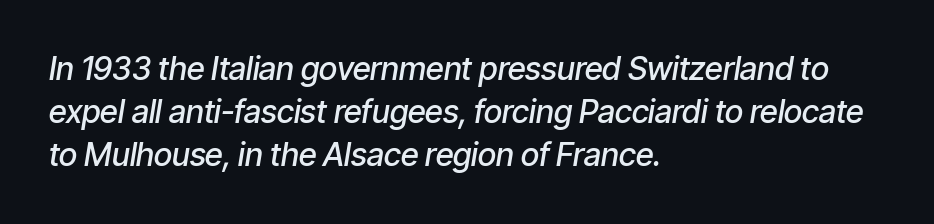
Q: Is the text bold? A: Semi-bold.
Q: Is the text italic (slanted)? A: Yes, it leans right by about 9 degrees.
Q: Is the text underlined? A: No.
Q: How is the paragraph aligned? A: Left-aligned.
Q: Is the spacing between letters normal or unusually wide? A: Normal.
Q: Is the spacing between lines tight, normal or loose? A: Normal.
Q: Width (condensed, normal, or wide)? A: Condensed.
Q: Stroke contrast? A: Low.
Q: x-height? A: Medium.
Q: Monospaced? A: No.
